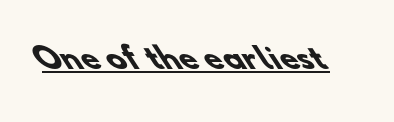
{"serif": "no", "bold": "yes", "weight": "heavy", "width": "normal", "stroke_contrast": "low", "x_height": "small", "monospaced": "no", "underline": "yes", "letter_spacing": "normal", "letter_spacing_em": 0.0, "glyph_px": 29}
